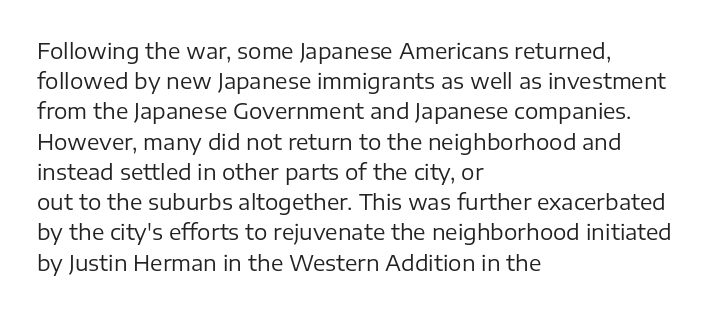
The image shows 21 px text type, upright; set left-aligned, normal line spacing (1.44x), normal letter spacing, not underlined.
